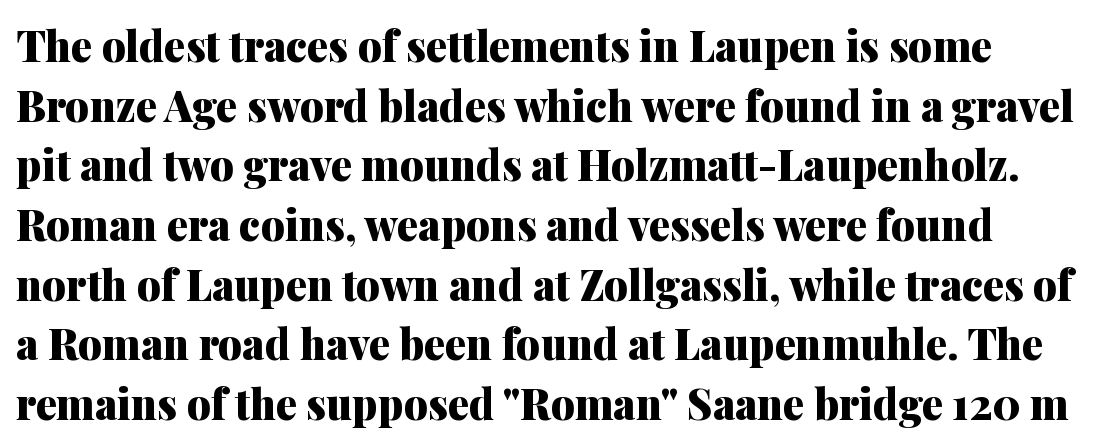
Q: Is the text bold? A: Yes.
Q: Is the text italic (slanted)? A: No, it is upright.
Q: Is the typeface a serif or a sans-serif typeface? A: Serif.
Q: Is the text underlined? A: No.
Q: Is the spacing between letters normal or unusually wide? A: Normal.
Q: Is the spacing between lines tight, normal or loose? A: Normal.
Q: Width (condensed, normal, or wide)? A: Normal.
Q: Stroke contrast? A: Medium.
Q: x-height? A: Medium.
Q: Monospaced? A: No.
